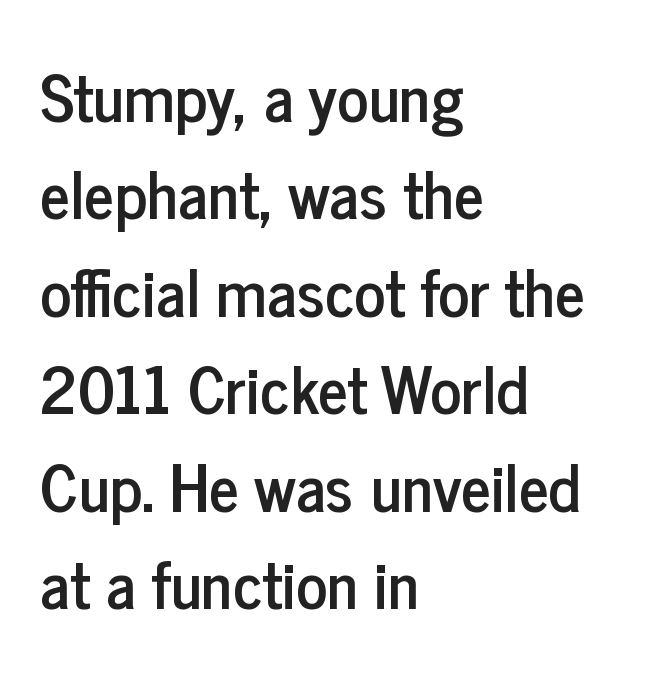
{"serif": "no", "italic": "no", "width": "condensed", "stroke_contrast": "low", "x_height": "medium", "monospaced": "no", "underline": "no", "align": "left", "line_spacing": "normal", "line_spacing_ratio": 1.5, "letter_spacing": "normal", "letter_spacing_em": 0.0, "glyph_px": 65}
